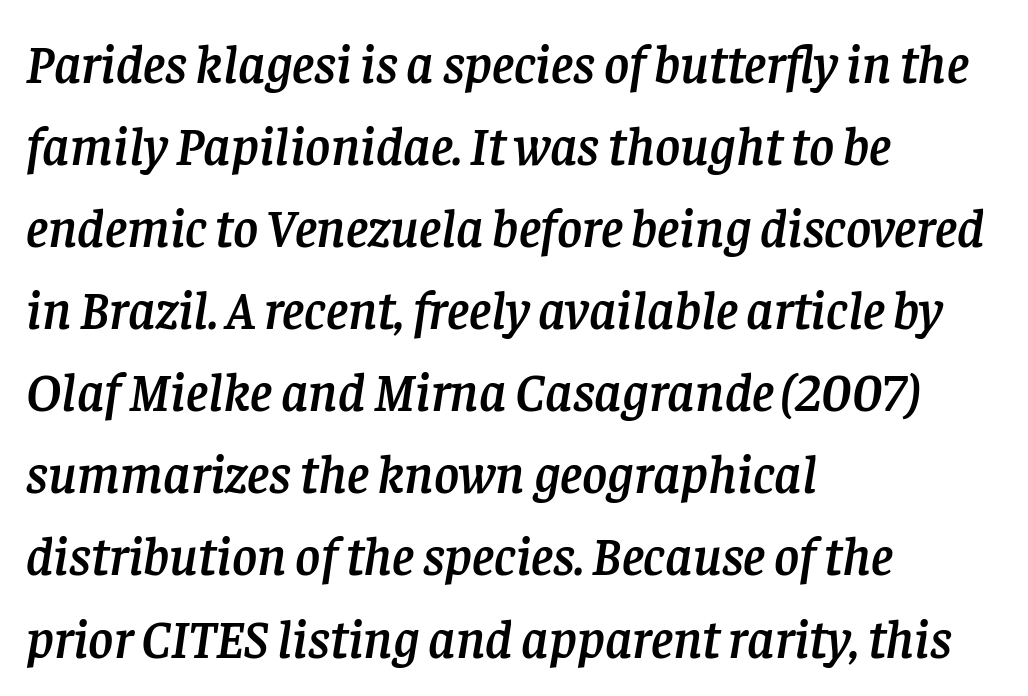
{"serif": "yes", "italic": "yes", "lean": "right", "slant_degrees": 8, "width": "normal", "stroke_contrast": "low", "x_height": "large", "monospaced": "no", "underline": "no", "align": "left", "line_spacing": "normal", "line_spacing_ratio": 1.52, "letter_spacing": "normal", "letter_spacing_em": 0.0, "glyph_px": 54}
